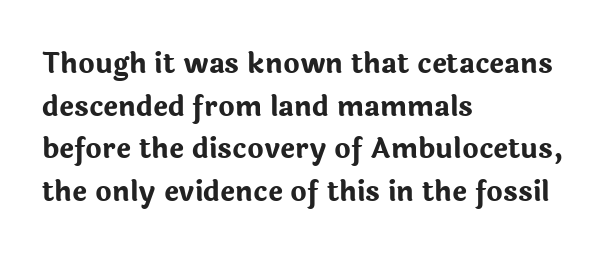
Q: Is the text bold? A: Yes.
Q: Is the text italic (slanted)? A: No, it is upright.
Q: Is the typeface a serif or a sans-serif typeface? A: Sans-serif.
Q: Is the text underlined? A: No.
Q: How is the paragraph aligned? A: Left-aligned.
Q: Is the spacing between letters normal or unusually wide? A: Normal.
Q: Is the spacing between lines tight, normal or loose? A: Normal.
Q: Width (condensed, normal, or wide)? A: Normal.
Q: Stroke contrast? A: Low.
Q: x-height? A: Medium.
Q: Monospaced? A: No.
